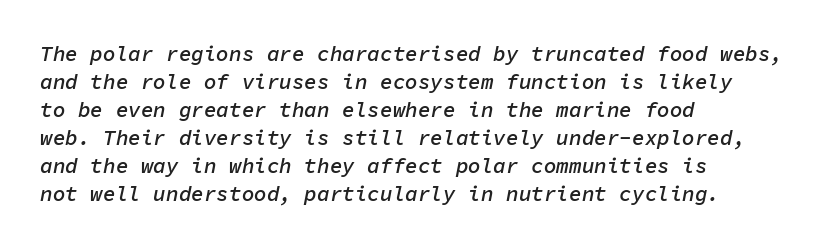
{"italic": "yes", "lean": "right", "slant_degrees": 11, "bold": "semi", "underline": "no", "align": "left", "line_spacing": "normal", "line_spacing_ratio": 1.33, "letter_spacing": "normal", "letter_spacing_em": 0.0, "glyph_px": 21}
